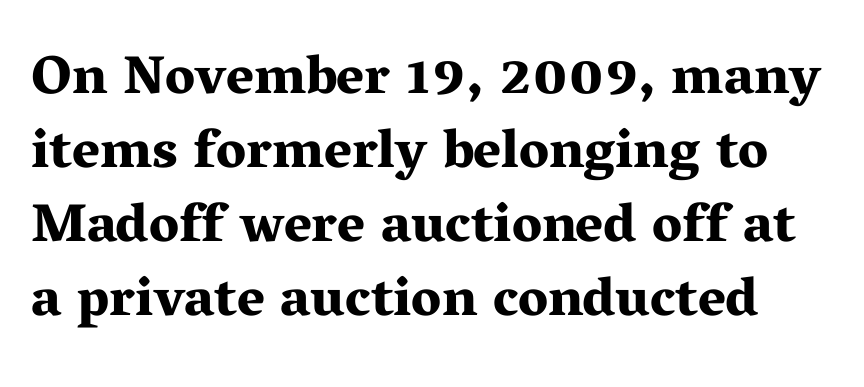
Q: Is the text bold? A: Yes.
Q: Is the text italic (slanted)? A: No, it is upright.
Q: Is the typeface a serif or a sans-serif typeface? A: Serif.
Q: Is the text underlined? A: No.
Q: Is the spacing between letters normal or unusually wide? A: Normal.
Q: Is the spacing between lines tight, normal or loose? A: Normal.
Q: Width (condensed, normal, or wide)? A: Wide.
Q: Stroke contrast? A: Medium.
Q: x-height? A: Medium.
Q: Monospaced? A: No.
